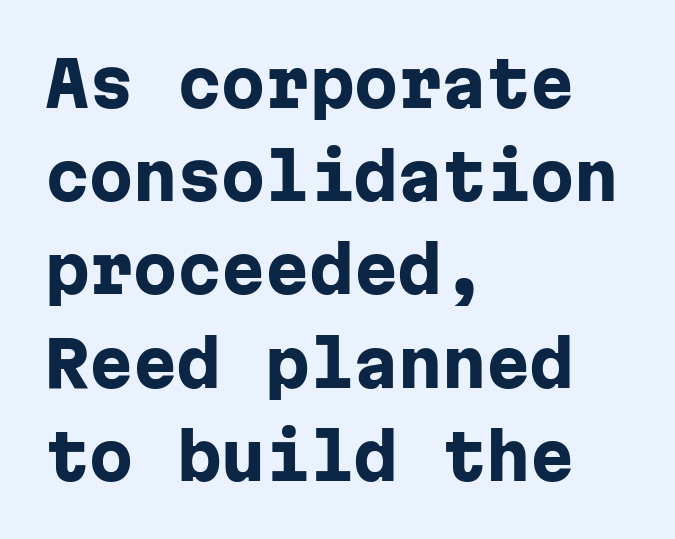
Q: Is the text bold? A: Yes.
Q: Is the text italic (slanted)? A: No, it is upright.
Q: Is the typeface a serif or a sans-serif typeface? A: Sans-serif.
Q: Is the text underlined? A: No.
Q: How is the paragraph aligned? A: Left-aligned.
Q: Is the spacing between letters normal or unusually wide? A: Normal.
Q: Is the spacing between lines tight, normal or loose? A: Normal.
Q: Width (condensed, normal, or wide)? A: Normal.
Q: Stroke contrast? A: Low.
Q: x-height? A: Medium.
Q: Monospaced? A: Yes.
